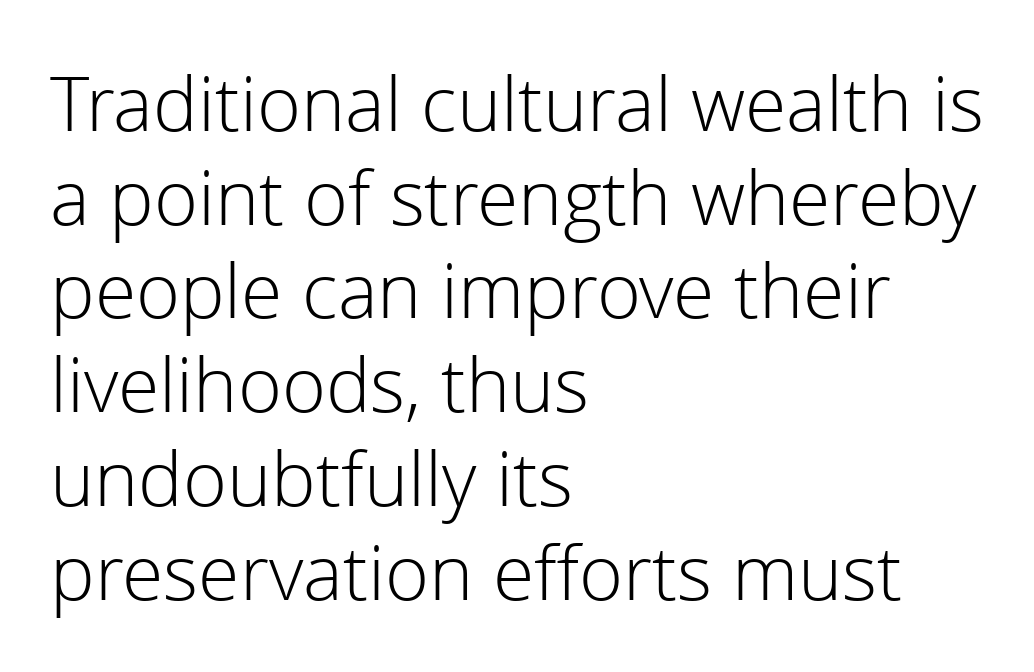
The image shows 75 px light sans-serif type, upright; set left-aligned, normal line spacing (1.25x), normal letter spacing, not underlined; a medium x-height.
